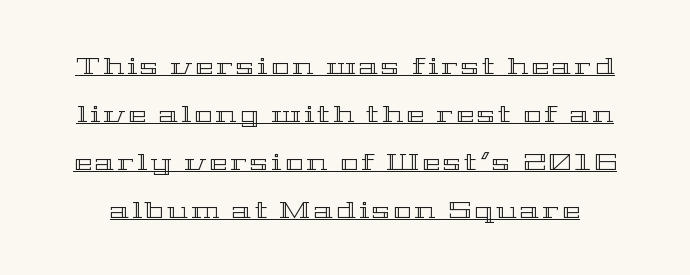
{"italic": "no", "underline": "yes", "line_spacing": "loose", "line_spacing_ratio": 2.0, "glyph_px": 24}
